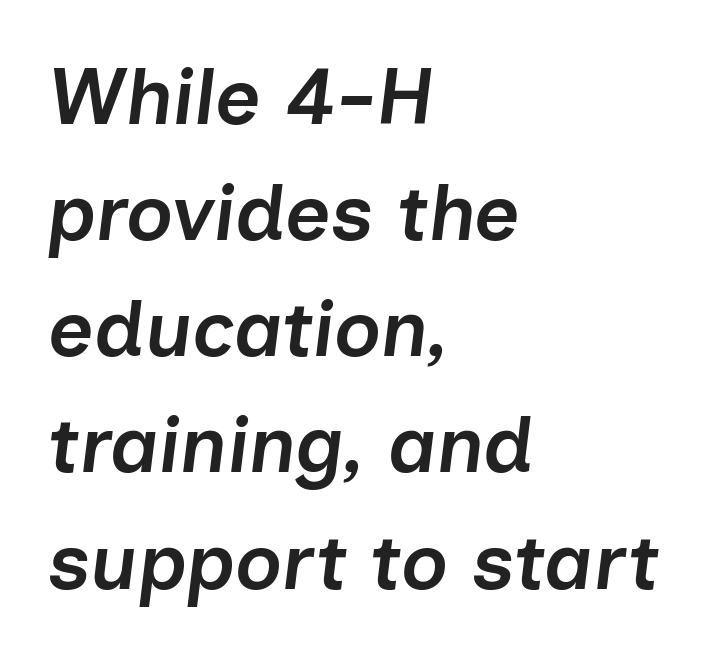
The image shows 79 px semibold type, italic (leaning right); set left-aligned, normal line spacing (1.47x), normal letter spacing, not underlined; low stroke contrast and a medium x-height.
